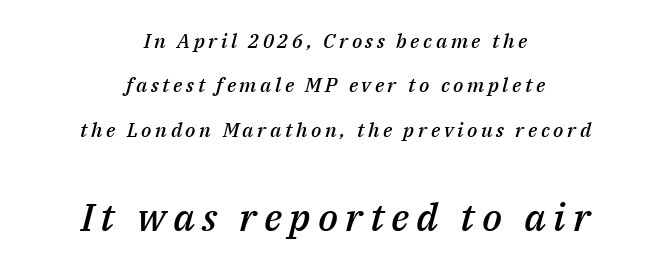
Does the weight exceed regular? Yes, but only to semibold. Quick note: underline off. Designer's note — italics engaged. Proportional: the letters do not fall into vertical columns.
